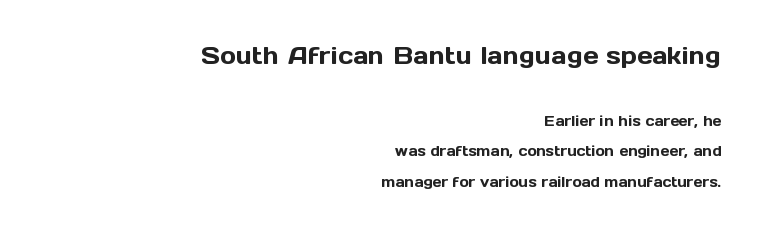
You could fit nearly another row in the gap between these rows. The font's upright variant was chosen for this text. The zone under the glyphs is completely vacant. Which of the two is more prominent by size? The first, at the top. The passage shown has conventional tracking throughout. Right-aligned paragraph, ragged on the left.
